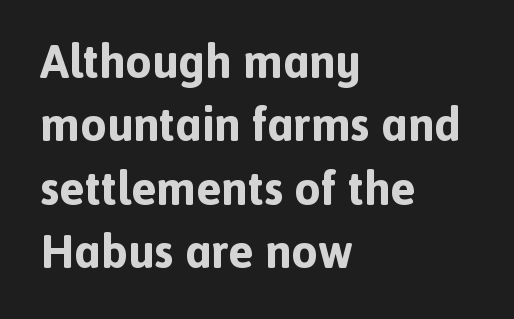
{"serif": "no", "italic": "no", "bold": "yes", "weight": "bold", "width": "normal", "x_height": "medium", "monospaced": "no", "underline": "no", "align": "left", "line_spacing": "normal", "line_spacing_ratio": 1.35, "letter_spacing": "normal", "letter_spacing_em": 0.0, "glyph_px": 47}
